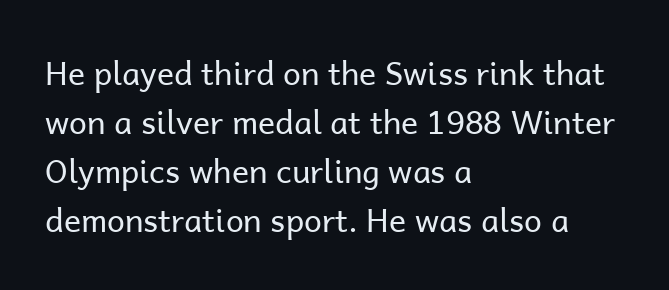
The image shows 32 px regular-weight sans-serif type, upright; set left-aligned, normal line spacing (1.53x), normal letter spacing, not underlined; low stroke contrast and a medium x-height.
